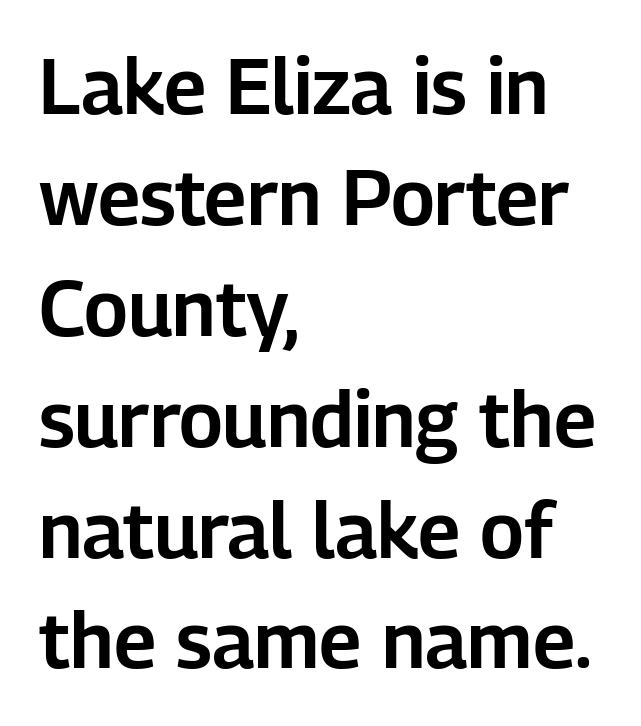
{"serif": "no", "italic": "no", "width": "normal", "stroke_contrast": "low", "x_height": "medium", "monospaced": "no", "underline": "no", "align": "left", "line_spacing": "normal", "line_spacing_ratio": 1.44, "letter_spacing": "normal", "letter_spacing_em": 0.0, "glyph_px": 77}
